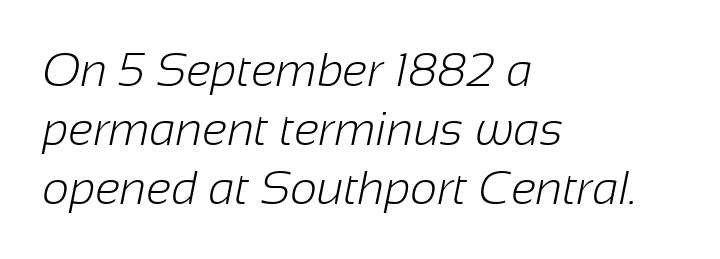
Q: Is the text bold? A: No.
Q: Is the typeface a serif or a sans-serif typeface? A: Sans-serif.
Q: Is the text underlined? A: No.
Q: How is the paragraph aligned? A: Left-aligned.
Q: Is the spacing between letters normal or unusually wide? A: Normal.
Q: Is the spacing between lines tight, normal or loose? A: Normal.
Q: Width (condensed, normal, or wide)? A: Normal.
Q: Stroke contrast? A: Low.
Q: x-height? A: Medium.
Q: Monospaced? A: No.
